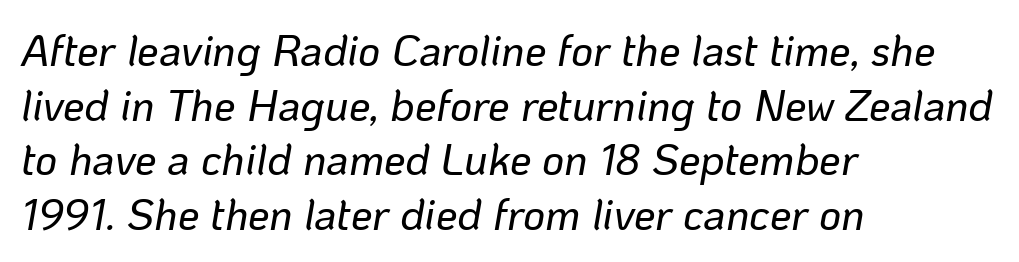
The image shows 43 px text type, italic (leaning right); set left-aligned, normal line spacing (1.27x), normal letter spacing, not underlined; low stroke contrast and a medium x-height.
